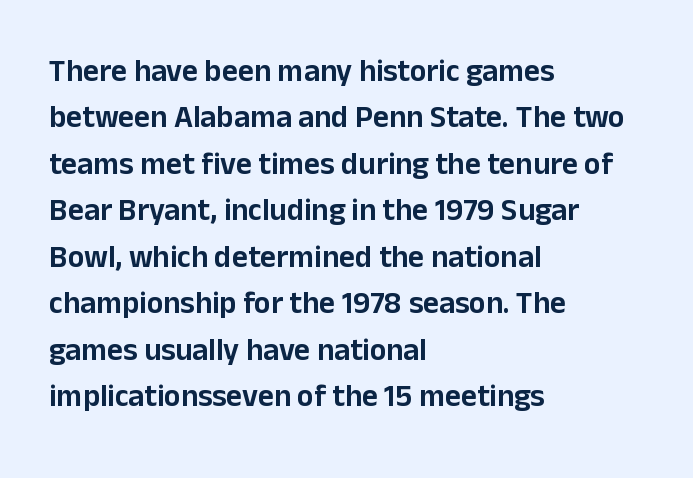
Q: Is the text italic (slanted)? A: No, it is upright.
Q: Is the typeface a serif or a sans-serif typeface? A: Sans-serif.
Q: Is the text underlined? A: No.
Q: How is the paragraph aligned? A: Left-aligned.
Q: Is the spacing between letters normal or unusually wide? A: Normal.
Q: Is the spacing between lines tight, normal or loose? A: Normal.
Q: Width (condensed, normal, or wide)? A: Normal.
Q: Stroke contrast? A: Low.
Q: x-height? A: Medium.
Q: Monospaced? A: No.
